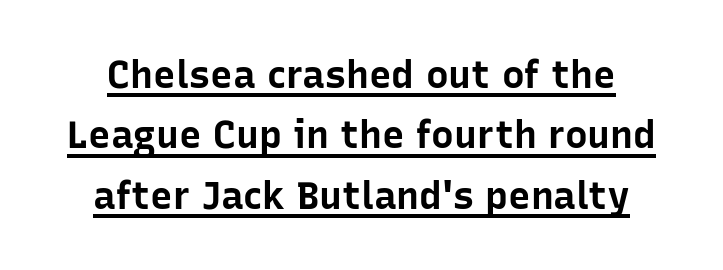
Rows of type keep a routine distance in the vertical direction. The rendering keeps characters at their native spacing. Each letter keeps its own natural width here, so spacing adapts to shape. Stroke thickness is high; the sample reads as a true bold.
